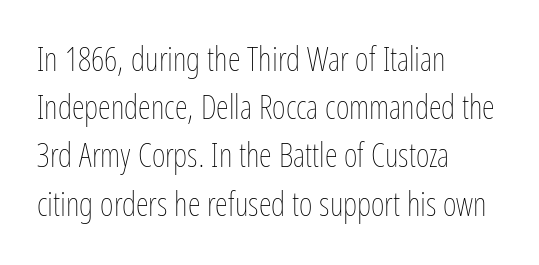
{"italic": "no", "bold": "no", "weight": "thin", "width": "condensed", "stroke_contrast": "low", "x_height": "medium", "monospaced": "no", "underline": "no", "align": "left", "line_spacing": "normal", "line_spacing_ratio": 1.46, "letter_spacing": "normal", "letter_spacing_em": 0.0, "glyph_px": 33}
